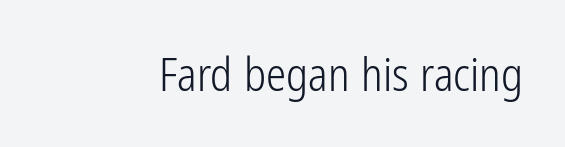
{"serif": "no", "italic": "no", "bold": "no", "weight": "light", "width": "condensed", "stroke_contrast": "low", "x_height": "medium", "monospaced": "no", "underline": "no", "letter_spacing": "normal", "letter_spacing_em": 0.0, "glyph_px": 45}
